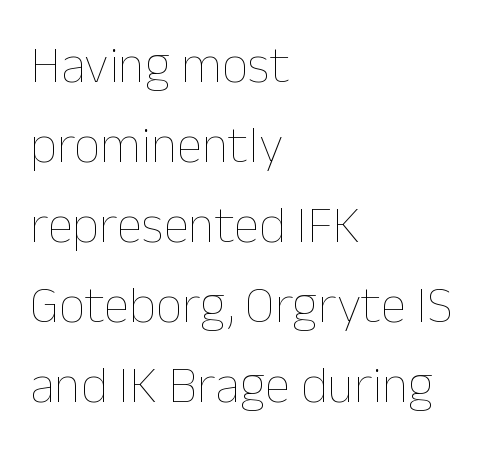
{"italic": "no", "bold": "no", "weight": "thin", "width": "normal", "stroke_contrast": "low", "x_height": "medium", "monospaced": "no", "underline": "no", "align": "left", "line_spacing": "normal", "line_spacing_ratio": 1.54, "letter_spacing": "normal", "letter_spacing_em": 0.0, "glyph_px": 52}
